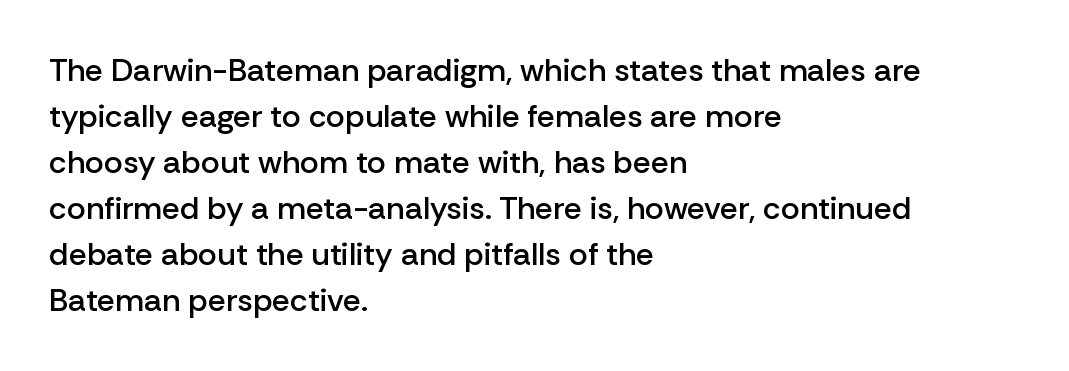
The image shows 32 px semibold sans-serif type, upright; set left-aligned, normal line spacing (1.44x), normal letter spacing, not underlined; low stroke contrast and a medium x-height.
